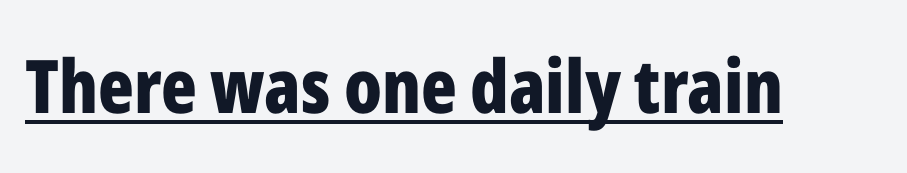
Q: Is the text bold? A: Yes.
Q: Is the text italic (slanted)? A: No, it is upright.
Q: Is the typeface a serif or a sans-serif typeface? A: Sans-serif.
Q: Is the text underlined? A: Yes.
Q: Is the spacing between letters normal or unusually wide? A: Normal.
Q: Width (condensed, normal, or wide)? A: Condensed.
Q: Stroke contrast? A: Low.
Q: x-height? A: Medium.
Q: Monospaced? A: No.
